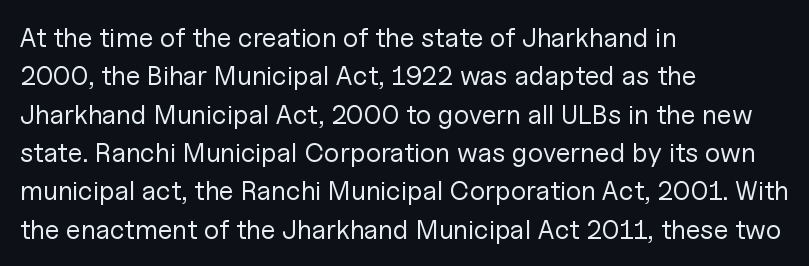
Every row of glyphs begins at an identical x-position on the left. A roman cut, with each character standing at attention. Does the leading feel generous? No, just average. The tracking reads as untouched default to a designer's eye.
